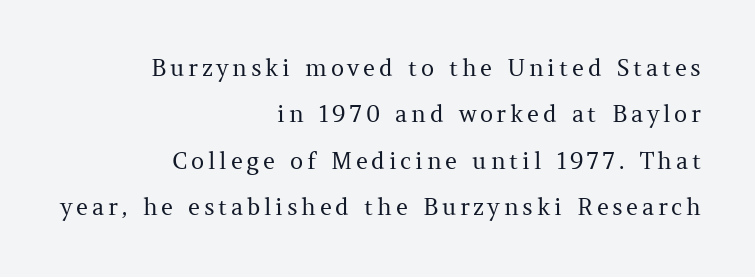
The image shows 23 px text type, upright; set right-aligned, loose line spacing (2.02x), not underlined.
